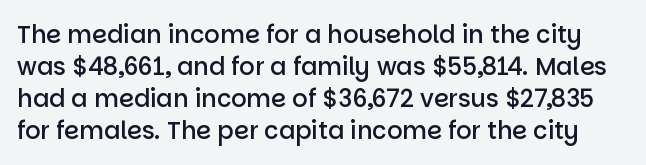
Q: Is the text bold? A: Semi-bold.
Q: Is the text italic (slanted)? A: No, it is upright.
Q: Is the text underlined? A: No.
Q: Is the spacing between letters normal or unusually wide? A: Normal.
Q: Is the spacing between lines tight, normal or loose? A: Normal.
